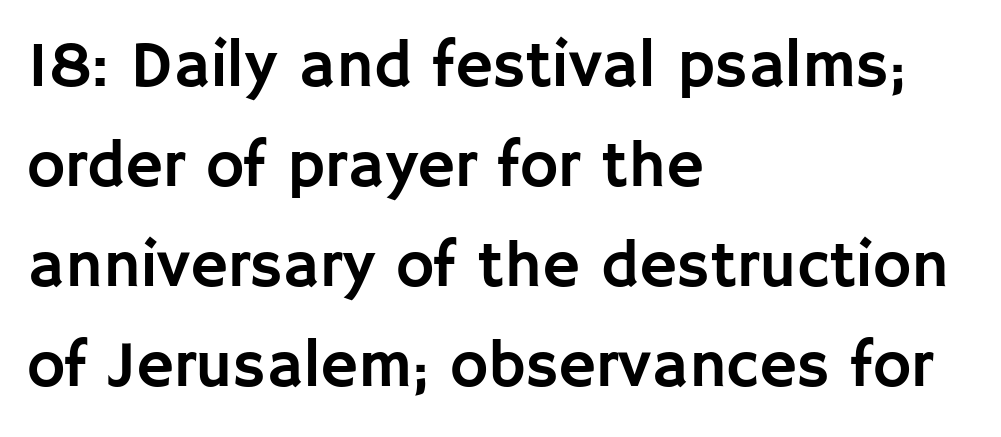
Q: Is the text italic (slanted)? A: No, it is upright.
Q: Is the typeface a serif or a sans-serif typeface? A: Sans-serif.
Q: Is the text underlined? A: No.
Q: How is the paragraph aligned? A: Left-aligned.
Q: Is the spacing between letters normal or unusually wide? A: Normal.
Q: Is the spacing between lines tight, normal or loose? A: Normal.
Q: Width (condensed, normal, or wide)? A: Normal.
Q: Stroke contrast? A: Low.
Q: x-height? A: Large.
Q: Monospaced? A: No.
